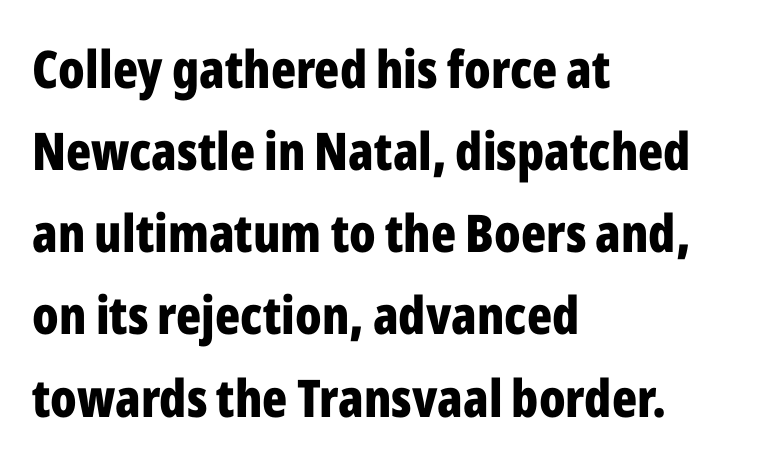
Q: Is the text bold? A: Yes.
Q: Is the text italic (slanted)? A: No, it is upright.
Q: Is the typeface a serif or a sans-serif typeface? A: Sans-serif.
Q: Is the text underlined? A: No.
Q: How is the paragraph aligned? A: Left-aligned.
Q: Is the spacing between letters normal or unusually wide? A: Normal.
Q: Is the spacing between lines tight, normal or loose? A: Normal.
Q: Width (condensed, normal, or wide)? A: Condensed.
Q: Stroke contrast? A: Low.
Q: x-height? A: Medium.
Q: Monospaced? A: No.
